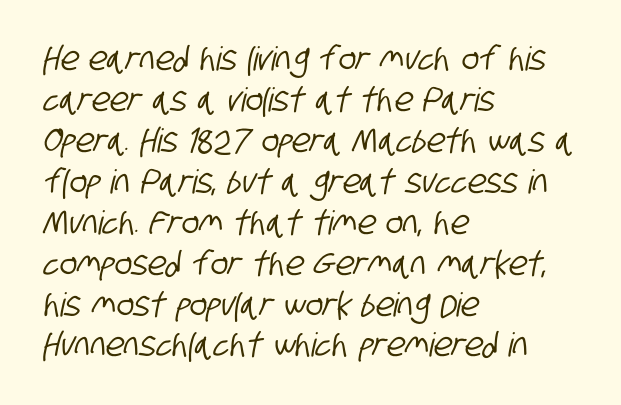
Q: Is the typeface a serif or a sans-serif typeface? A: Sans-serif.
Q: Is the text underlined? A: No.
Q: How is the paragraph aligned? A: Left-aligned.
Q: Is the spacing between letters normal or unusually wide? A: Normal.
Q: Width (condensed, normal, or wide)? A: Condensed.
Q: Stroke contrast? A: Low.
Q: x-height? A: Large.
Q: Monospaced? A: No.
